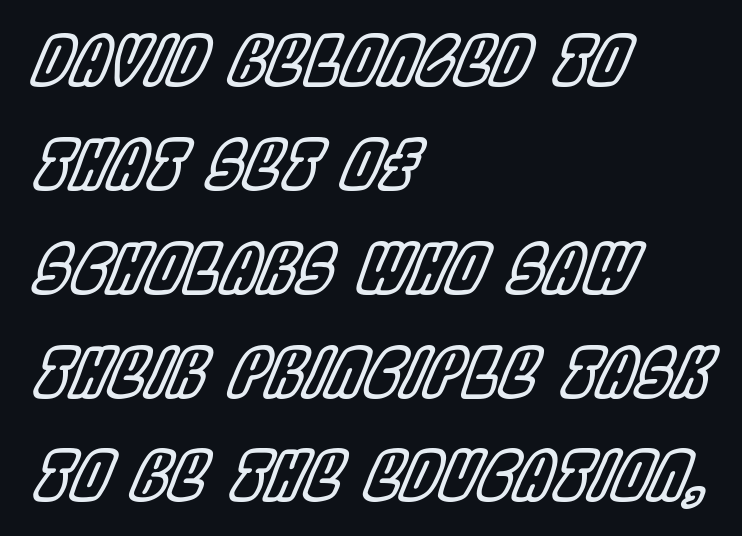
These lines are set flush left with a ragged right edge. Here the glyphs are tracked normally, forming tight word shapes. How would I describe the line gaps? Plain and ordinary. Descenders hang freely into open space. The rendering uses natural spacing where letterforms have individual widths.
